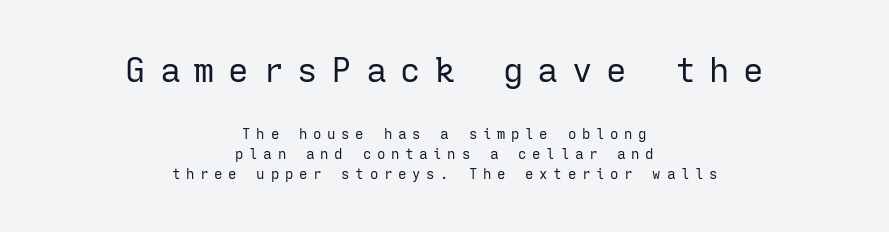
Character size in the leading block exceeds that of the trailing block. In terms of letterspacing, this is a distinctly airy, spread setting. The leading is moderate, giving the passage an even texture. Nothing sits at the stroke ends, so this counts as sans-serif. A centered setting, common on invitations and titles, is used for this passage. Descender tails drop into unmarked territory.
